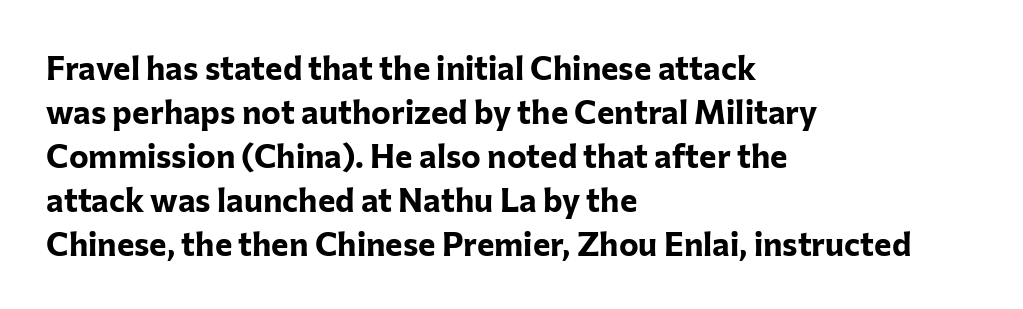
Do the characters align in a grid? No, the font is proportional. In terms of letterform style, serifs are entirely absent. The face used here has the dense, thick strokes of a bold. The rendering keeps characters at their native spacing.
